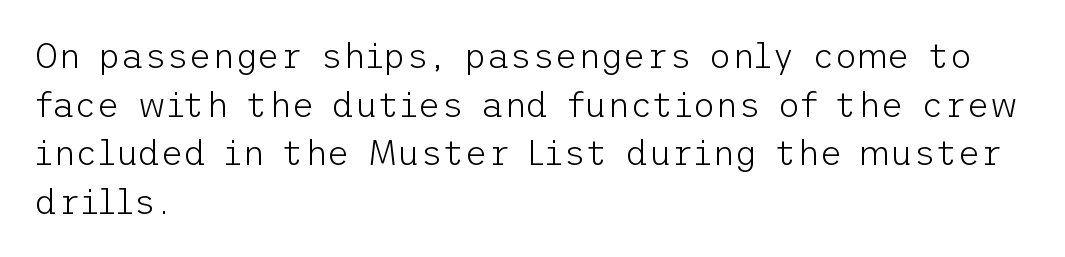
{"serif": "no", "italic": "no", "bold": "no", "weight": "light", "width": "normal", "stroke_contrast": "low", "x_height": "medium", "underline": "no", "align": "left", "line_spacing": "normal", "line_spacing_ratio": 1.39, "letter_spacing": "normal", "letter_spacing_em": 0.0, "glyph_px": 35}
